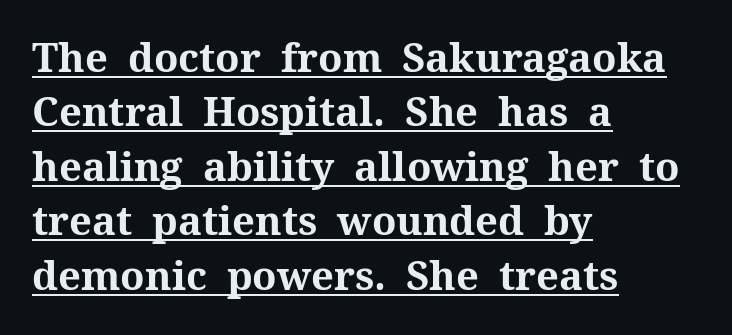
{"serif": "yes", "italic": "no", "bold": "yes", "weight": "bold", "width": "normal", "stroke_contrast": "medium", "x_height": "medium", "monospaced": "no", "underline": "yes", "align": "left", "line_spacing": "normal", "line_spacing_ratio": 1.36, "letter_spacing": "normal", "letter_spacing_em": 0.0, "glyph_px": 40}
